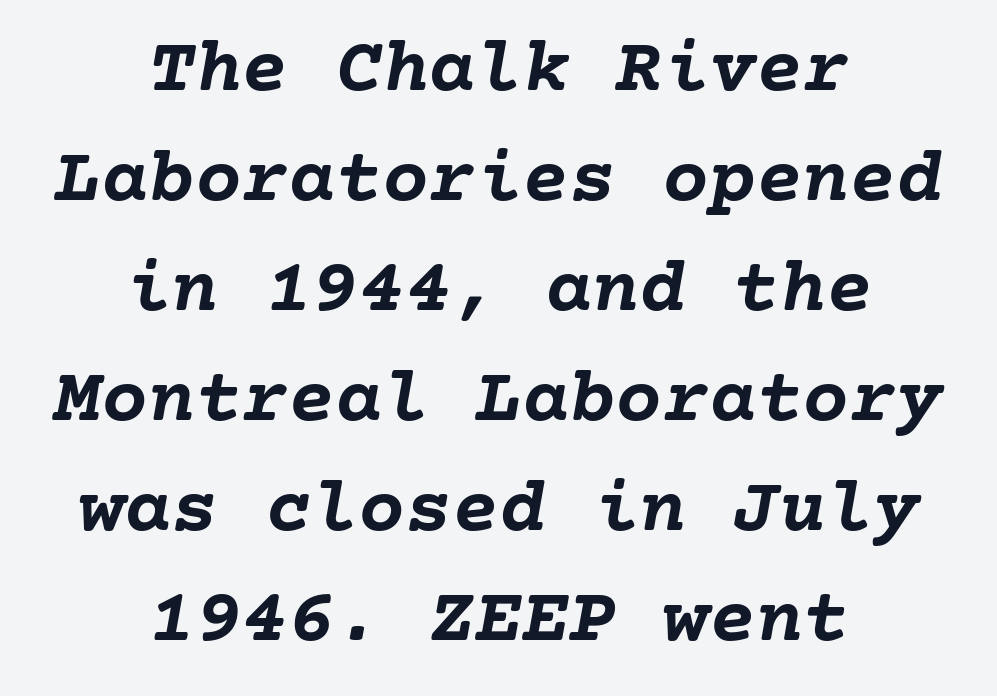
{"italic": "yes", "lean": "right", "slant_degrees": 10, "bold": "yes", "weight": "semibold", "width": "normal", "stroke_contrast": "low", "x_height": "medium", "underline": "no", "align": "center", "line_spacing": "normal", "line_spacing_ratio": 1.41, "letter_spacing": "normal", "letter_spacing_em": 0.0, "glyph_px": 78}
